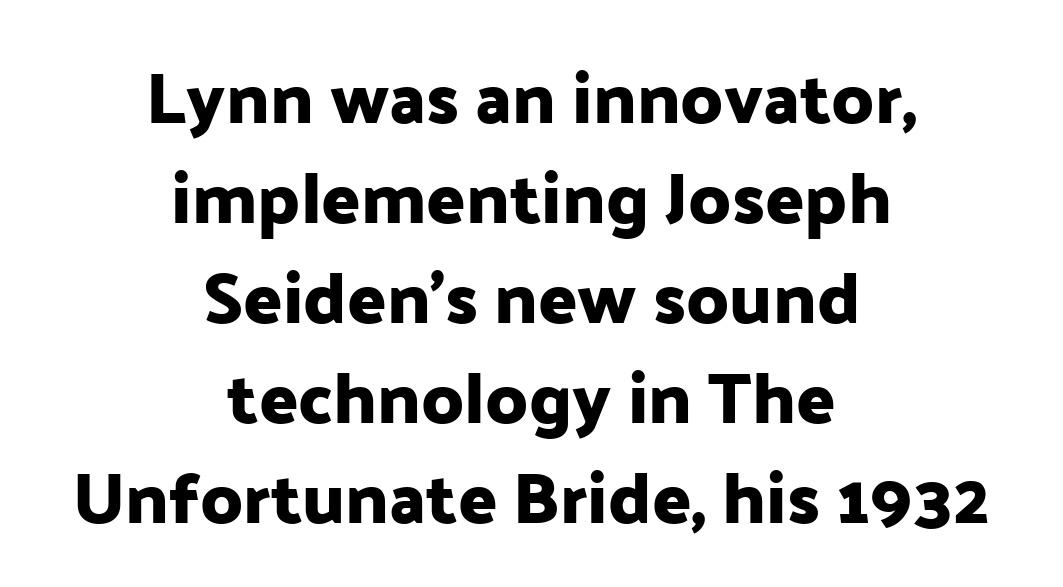
The image shows 72 px sans-serif type, upright; set centered, normal line spacing (1.39x), normal letter spacing, not underlined; low stroke contrast and a medium x-height.
